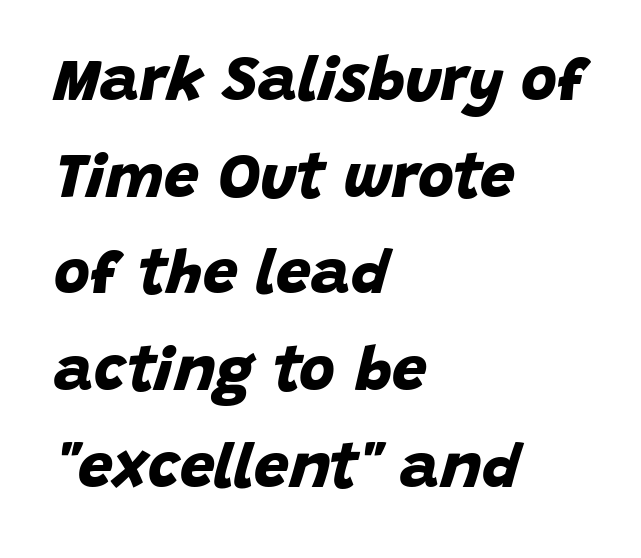
Q: Is the text bold? A: Yes.
Q: Is the typeface a serif or a sans-serif typeface? A: Sans-serif.
Q: Is the text underlined? A: No.
Q: How is the paragraph aligned? A: Left-aligned.
Q: Is the spacing between letters normal or unusually wide? A: Normal.
Q: Is the spacing between lines tight, normal or loose? A: Normal.
Q: Width (condensed, normal, or wide)? A: Normal.
Q: Stroke contrast? A: Low.
Q: x-height? A: Large.
Q: Monospaced? A: No.
